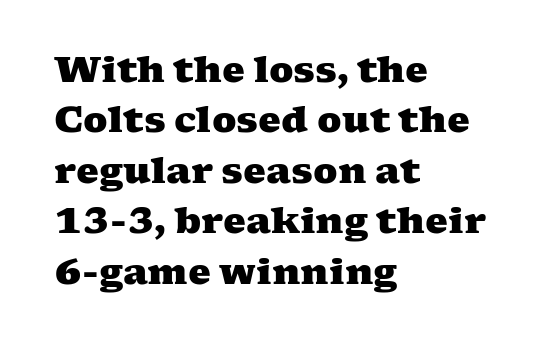
Q: Is the text bold? A: Yes.
Q: Is the typeface a serif or a sans-serif typeface? A: Serif.
Q: Is the text underlined? A: No.
Q: How is the paragraph aligned? A: Left-aligned.
Q: Is the spacing between letters normal or unusually wide? A: Normal.
Q: Is the spacing between lines tight, normal or loose? A: Normal.
Q: Width (condensed, normal, or wide)? A: Wide.
Q: Stroke contrast? A: Medium.
Q: x-height? A: Medium.
Q: Monospaced? A: No.
